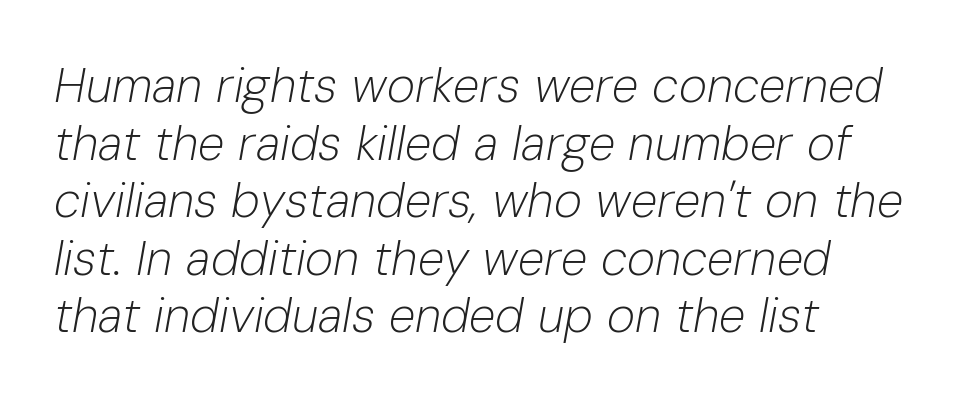
The image shows 48 px light type, italic (leaning right); set left-aligned, line spacing 1.2x, normal letter spacing, not underlined; low stroke contrast and a medium x-height.
